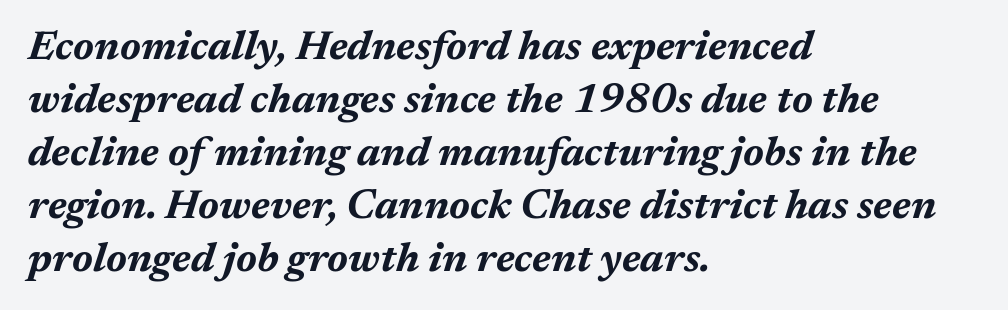
Compared with typical body copy, the letter spacing here is the same. As a designer I'd log this as weight 700, bold. Is this a fixed-width face? No — the glyphs have proportional, varying widths. Successive baselines arrive at the customary interval. Observe the lean: these are italic letterforms. One-word summary of the alignment: left.
